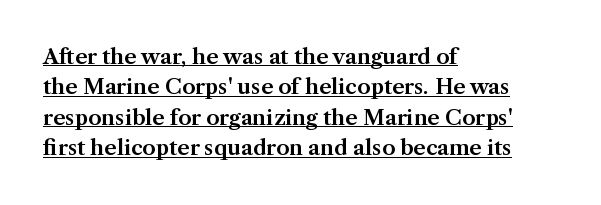
{"italic": "no", "underline": "yes", "align": "left", "line_spacing": "normal", "line_spacing_ratio": 1.45, "letter_spacing": "normal", "letter_spacing_em": 0.0, "glyph_px": 21}
